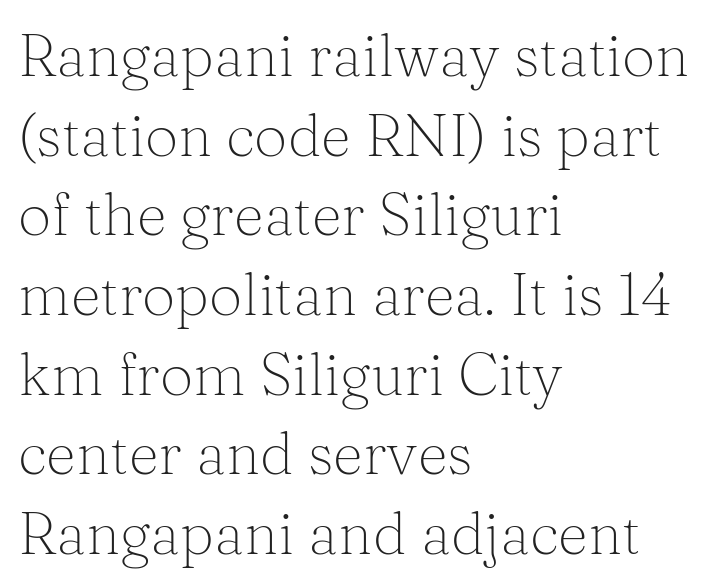
The paragraph shown leans on its left margin. Looks like regular typesetting: each glyph gets only the width it needs. A typesetter would call this zero additional tracking. One glance says typical: line gaps are just what's usual.
